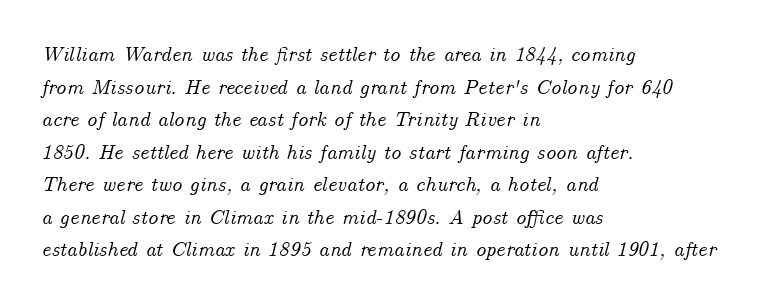
A bare baseline throughout the passage. Quick note: italic. The gaps between neighbouring characters are ordinary and unremarkable. All the whitespace from short lines collects on the right.
